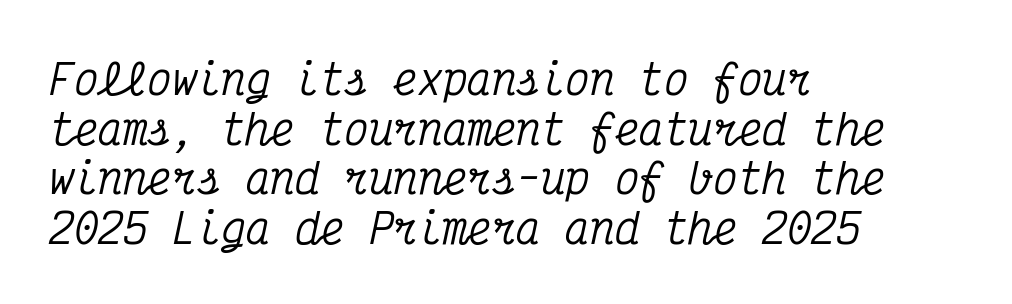
{"serif": "yes", "italic": "yes", "lean": "right", "slant_degrees": 12, "width": "condensed", "stroke_contrast": "medium", "x_height": "medium", "monospaced": "yes", "underline": "no", "align": "left", "line_spacing_ratio": 1.21, "letter_spacing": "normal", "letter_spacing_em": 0.0, "glyph_px": 41}
